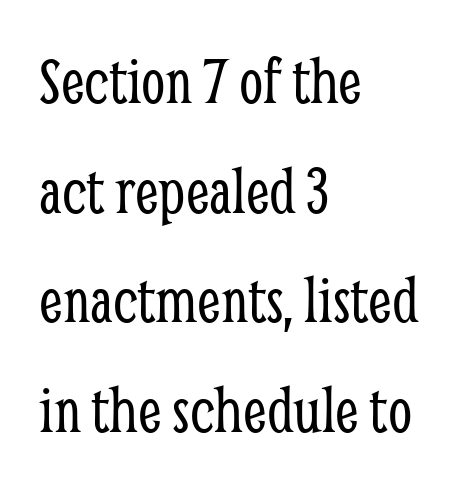
{"serif": "yes", "italic": "no", "bold": "no", "weight": "light", "width": "condensed", "stroke_contrast": "low", "x_height": "medium", "monospaced": "no", "underline": "no", "align": "left", "line_spacing": "normal", "line_spacing_ratio": 1.59, "letter_spacing": "normal", "letter_spacing_em": 0.0, "glyph_px": 69}
